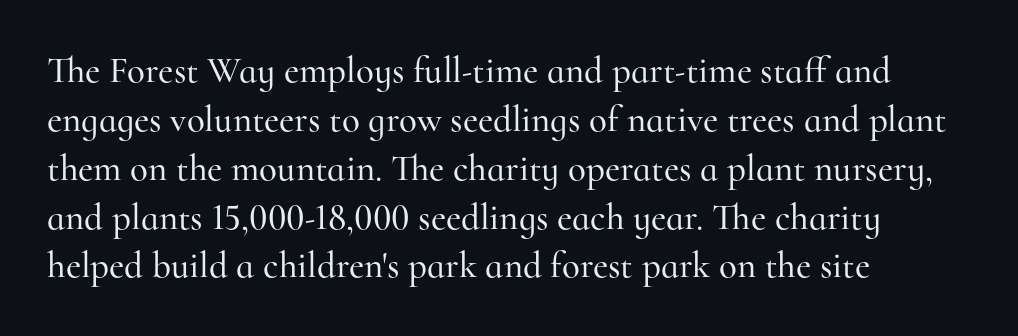
Q: Is the text italic (slanted)? A: No, it is upright.
Q: Is the typeface a serif or a sans-serif typeface? A: Serif.
Q: Is the text underlined? A: No.
Q: How is the paragraph aligned? A: Left-aligned.
Q: Is the spacing between letters normal or unusually wide? A: Normal.
Q: Is the spacing between lines tight, normal or loose? A: Normal.
Q: Width (condensed, normal, or wide)? A: Normal.
Q: Stroke contrast? A: High.
Q: x-height? A: Small.
Q: Monospaced? A: No.
